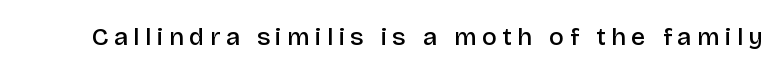
{"italic": "no", "bold": "semi", "underline": "no", "letter_spacing": "wide", "letter_spacing_em": 0.22, "glyph_px": 25}
